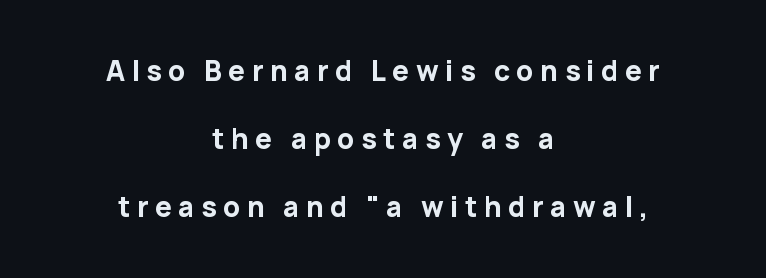
The image shows 28 px bold sans-serif type, upright; set centered, loose line spacing (2.43x), unusually wide letter spacing (+0.23 em), not underlined; low stroke contrast and a medium x-height.
